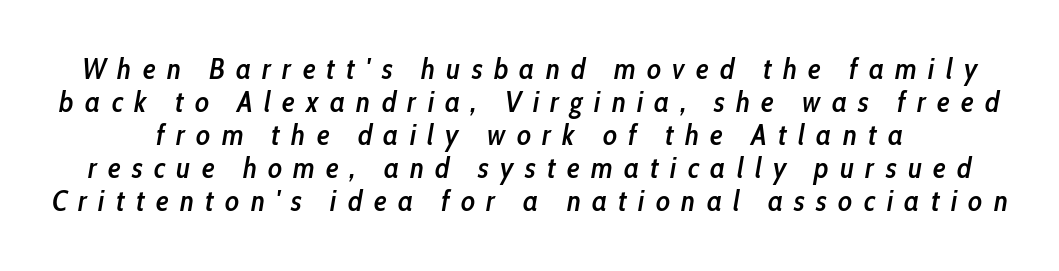
{"italic": "yes", "lean": "right", "slant_degrees": 10, "bold": "semi", "weight": "semibold", "width": "condensed", "stroke_contrast": "low", "x_height": "medium", "monospaced": "no", "underline": "no", "line_spacing": "tight", "line_spacing_ratio": 1.14, "letter_spacing": "wide", "letter_spacing_em": 0.39, "glyph_px": 29}
